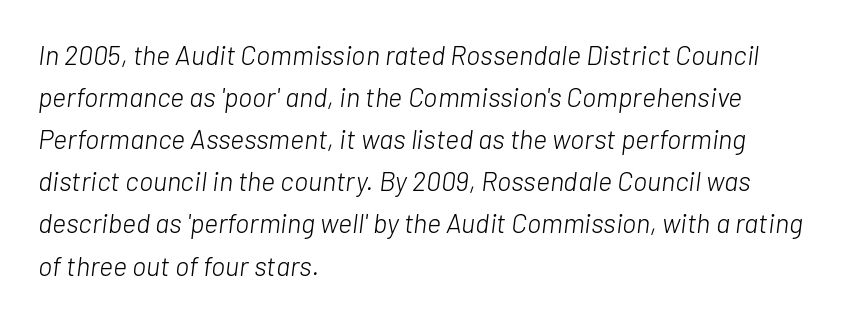
Q: Is the text bold? A: No.
Q: Is the text italic (slanted)? A: Yes, it leans right by about 7 degrees.
Q: Is the text underlined? A: No.
Q: How is the paragraph aligned? A: Left-aligned.
Q: Is the spacing between letters normal or unusually wide? A: Normal.
Q: Is the spacing between lines tight, normal or loose? A: Normal.
